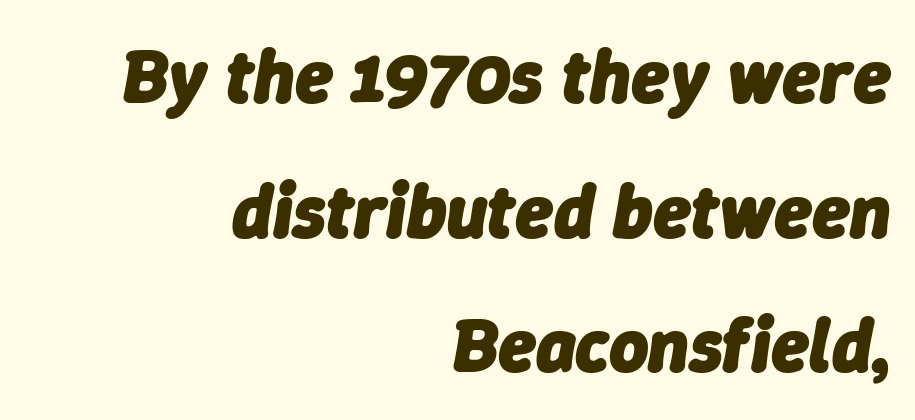
The image shows 76 px heavy type, italic (leaning right); set right-aligned, line spacing 1.77x, normal letter spacing, not underlined; low stroke contrast and a medium x-height.
